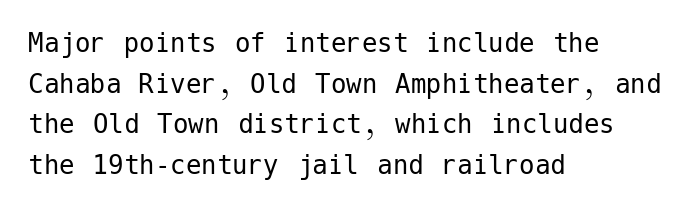
The image shows 31 px regular-weight sans-serif type, upright; set left-aligned, normal line spacing (1.31x), normal letter spacing, not underlined; low stroke contrast and a medium x-height.
